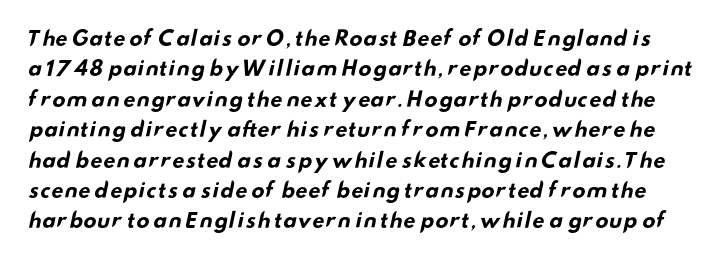
The image shows 20 px bold type; set normal line spacing (1.52x), normal letter spacing, not underlined.
